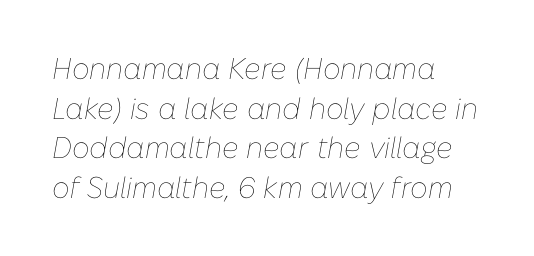
{"italic": "yes", "lean": "right", "slant_degrees": 10, "bold": "no", "weight": "thin", "width": "normal", "stroke_contrast": "low", "x_height": "medium", "monospaced": "no", "underline": "no", "align": "left", "line_spacing": "normal", "line_spacing_ratio": 1.32, "letter_spacing": "normal", "letter_spacing_em": 0.0, "glyph_px": 30}
